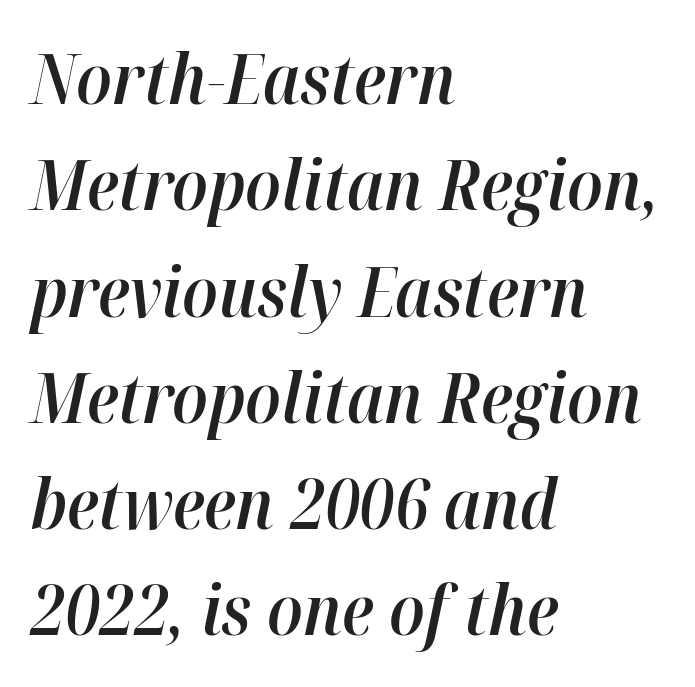
Q: Is the text bold? A: Semi-bold.
Q: Is the text italic (slanted)? A: Yes, it leans right by about 12 degrees.
Q: Is the text underlined? A: No.
Q: How is the paragraph aligned? A: Left-aligned.
Q: Is the spacing between letters normal or unusually wide? A: Normal.
Q: Is the spacing between lines tight, normal or loose? A: Normal.
Q: Width (condensed, normal, or wide)? A: Normal.
Q: Stroke contrast? A: High.
Q: x-height? A: Medium.
Q: Monospaced? A: No.
